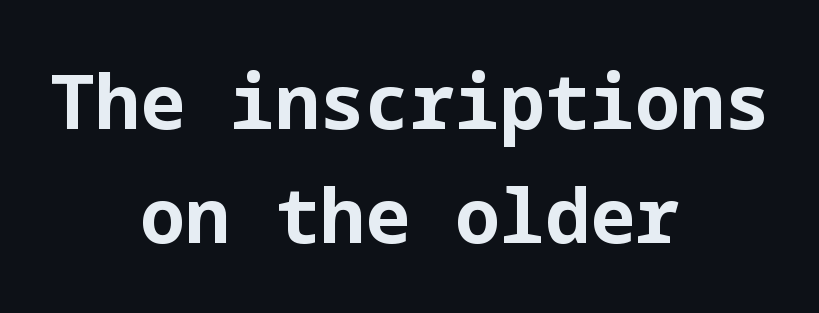
The image shows 75 px bold sans-serif type, upright; set centered, normal line spacing (1.52x), normal letter spacing, not underlined; low stroke contrast and a medium x-height.
